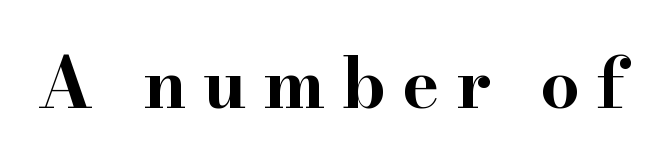
{"serif": "yes", "italic": "no", "bold": "yes", "weight": "bold", "width": "wide", "stroke_contrast": "high", "x_height": "small", "monospaced": "no", "underline": "no", "letter_spacing": "wide", "letter_spacing_em": 0.23, "glyph_px": 70}
